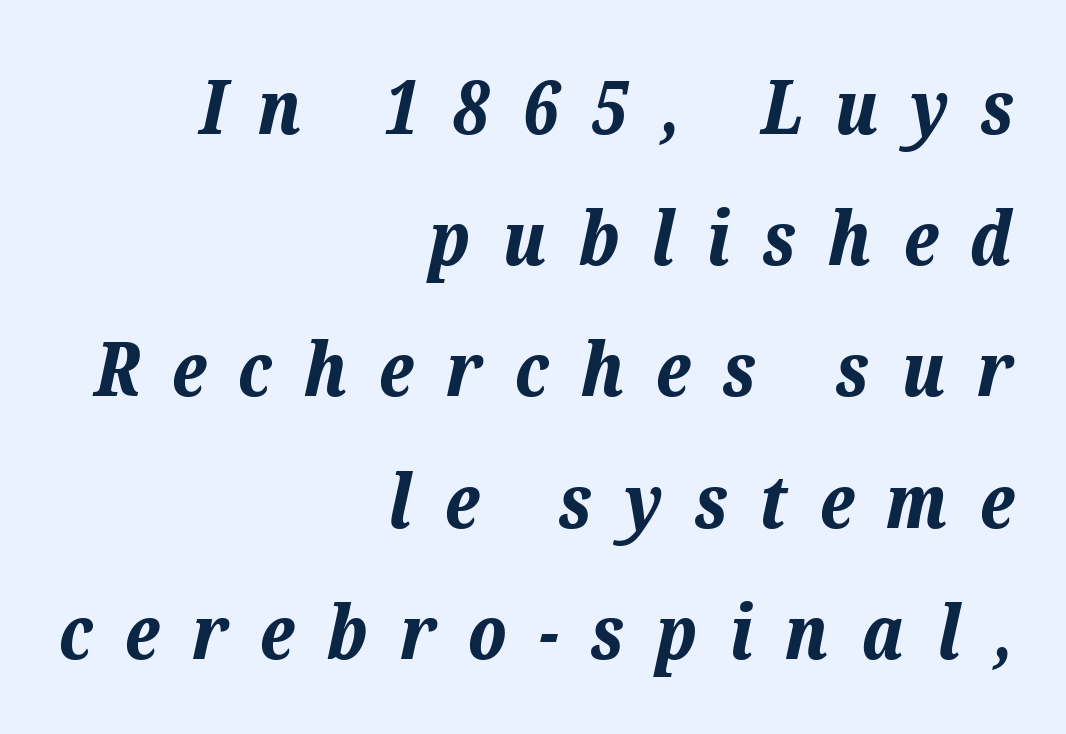
The image shows 75 px bold type, italic (leaning right); set right-aligned, line spacing 1.75x, unusually wide letter spacing (+0.43 em), not underlined; low stroke contrast and a medium x-height.
